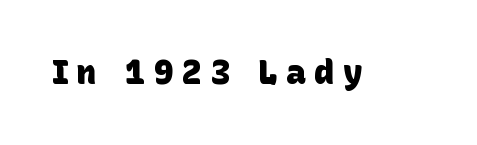
{"serif": "no", "bold": "yes", "weight": "heavy", "width": "normal", "stroke_contrast": "low", "x_height": "large", "monospaced": "no", "underline": "no", "letter_spacing": "wide", "letter_spacing_em": 0.27, "glyph_px": 33}
